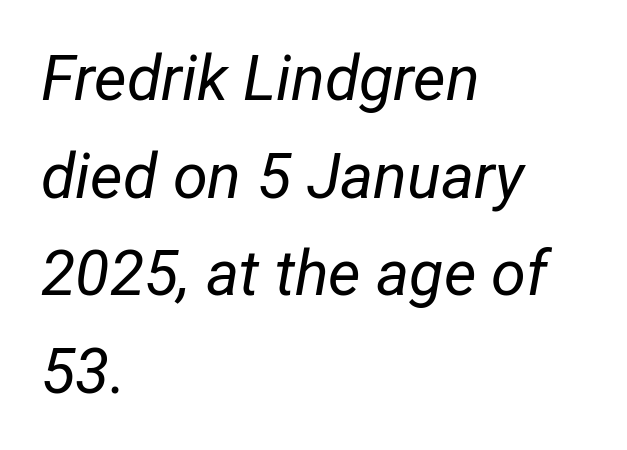
Posture: slanted. The font sits on the lighter half of the weight spectrum, regular included. The type is set solid horizontally, with unmodified tracking. In CSS terms this would be text-align: left.
